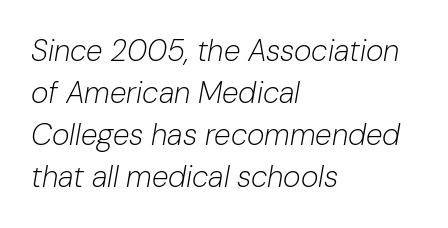
Characters follow at the spacing the type designer built in. Honestly, the row spacing looks completely unremarkable. When letters slant like this, we call the style italic. Counters stay open thanks to moderate or lighter strokes.
